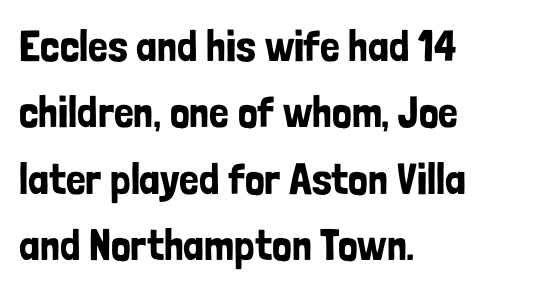
Nothing unusual about the tracking: characters are spaced as the font intends. Reading down the block, your eye returns to a fixed left position each line. This sample uses an upright cut, with every glyph sitting square on the baseline. Think of a printed novel: that variable character pitch is what you see here. Quick note: interline space is typical. Unmarked baselines from the first word to the last.
